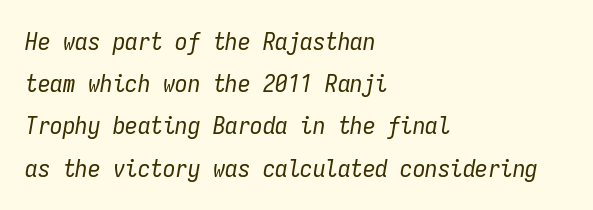
Q: Is the text bold? A: No.
Q: Is the text italic (slanted)? A: Yes, it leans right by about 9 degrees.
Q: Is the text underlined? A: No.
Q: How is the paragraph aligned? A: Left-aligned.
Q: Is the spacing between letters normal or unusually wide? A: Normal.
Q: Is the spacing between lines tight, normal or loose? A: Normal.
